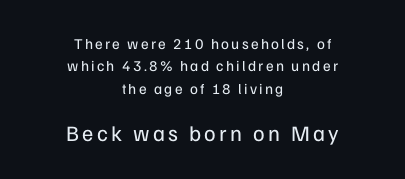
Weight: in the light-to-regular range. The typography opts for an upright posture over an oblique one. The composition opens small and finishes big. A clean baseline with only descenders dipping below it. Vertical spacing — default. Alignment: centered.
